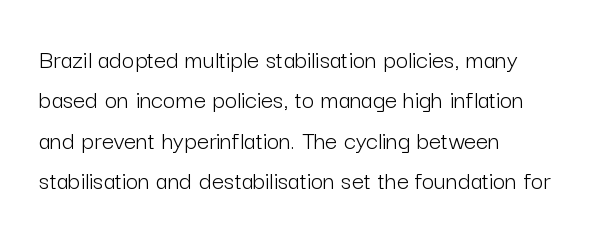
{"italic": "no", "bold": "no", "underline": "no", "align": "left", "line_spacing": "normal", "line_spacing_ratio": 1.5, "letter_spacing": "normal", "letter_spacing_em": 0.0, "glyph_px": 27}
